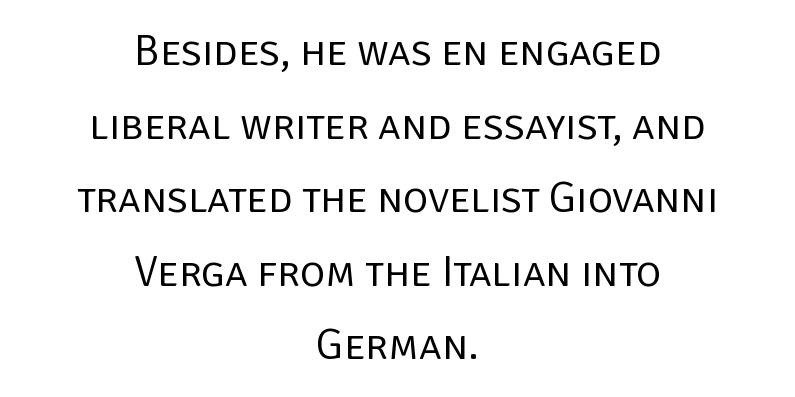
Descender tails drop into unmarked territory. Every character sits straight up, as roman type does. Looks like regular typesetting: each glyph gets only the width it needs. The glyphs in this specimen are sans serif. No heavy texture on the line: the type isn't bold. One-word summary of the alignment: center.
